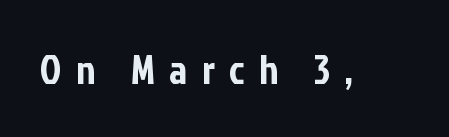
Q: Is the text italic (slanted)? A: No, it is upright.
Q: Is the typeface a serif or a sans-serif typeface? A: Sans-serif.
Q: Is the text underlined? A: No.
Q: Is the spacing between letters normal or unusually wide? A: Unusually wide.
Q: Width (condensed, normal, or wide)? A: Condensed.
Q: Stroke contrast? A: Low.
Q: x-height? A: Medium.
Q: Monospaced? A: No.
